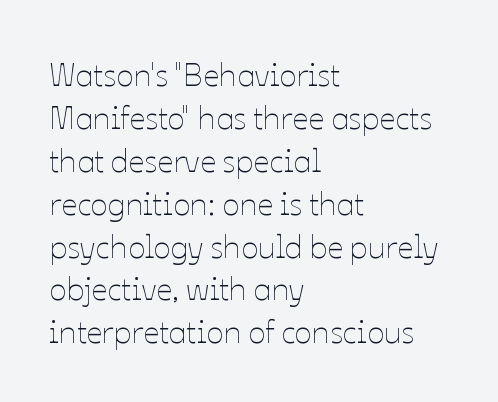
The image shows 32 px thin type, upright; set left-aligned, normal line spacing (1.34x), normal letter spacing, not underlined; low stroke contrast and a medium x-height.
